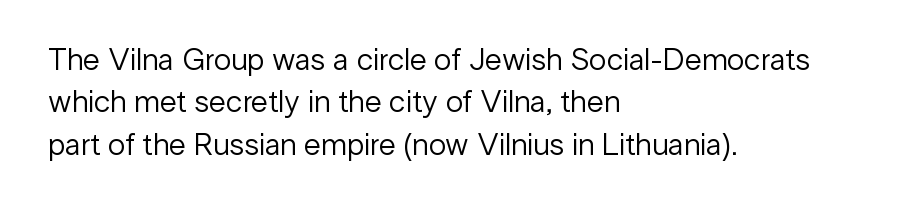
{"serif": "no", "italic": "no", "bold": "no", "weight": "regular", "width": "normal", "stroke_contrast": "low", "x_height": "medium", "monospaced": "no", "underline": "no", "align": "left", "line_spacing": "normal", "line_spacing_ratio": 1.37, "letter_spacing": "normal", "letter_spacing_em": 0.0, "glyph_px": 31}
